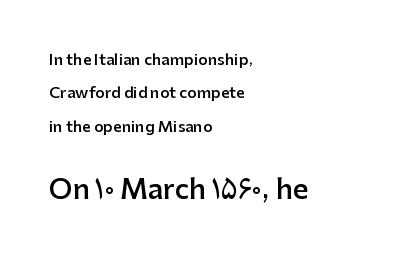
The image shows 27 px text type, upright; set left-aligned, loose line spacing (2.22x), normal letter spacing, not underlined; the second (bottom) block is 1.8x larger.
